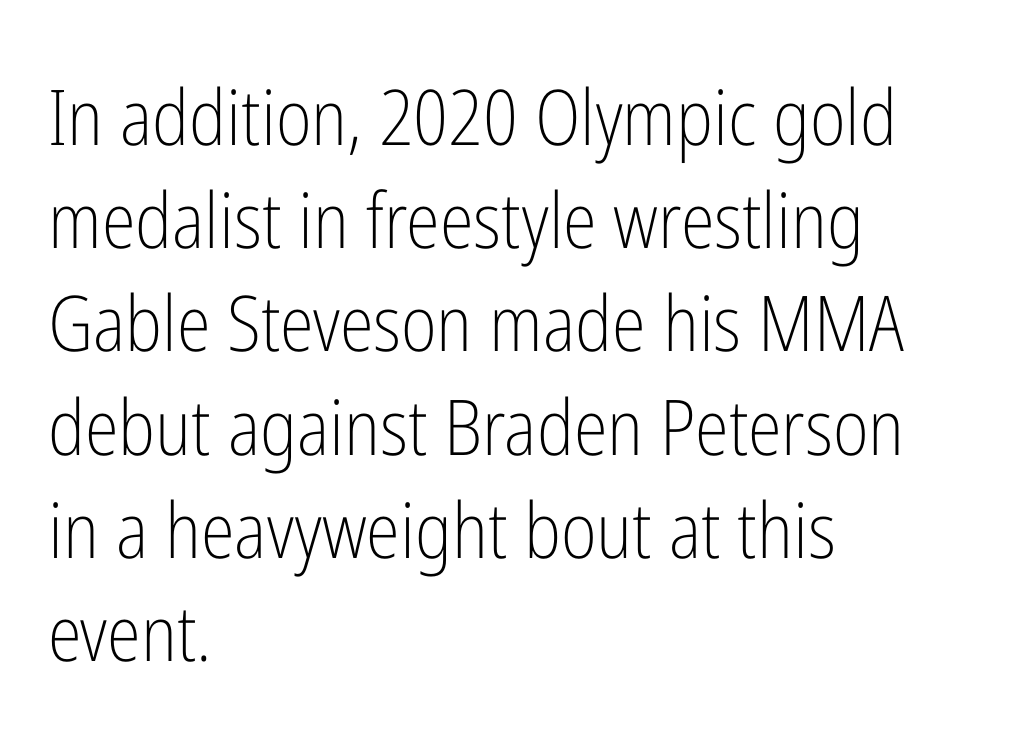
Q: Is the text bold? A: No.
Q: Is the text italic (slanted)? A: No, it is upright.
Q: Is the typeface a serif or a sans-serif typeface? A: Sans-serif.
Q: Is the text underlined? A: No.
Q: How is the paragraph aligned? A: Left-aligned.
Q: Is the spacing between letters normal or unusually wide? A: Normal.
Q: Is the spacing between lines tight, normal or loose? A: Normal.
Q: Width (condensed, normal, or wide)? A: Condensed.
Q: Stroke contrast? A: Low.
Q: x-height? A: Medium.
Q: Monospaced? A: No.
